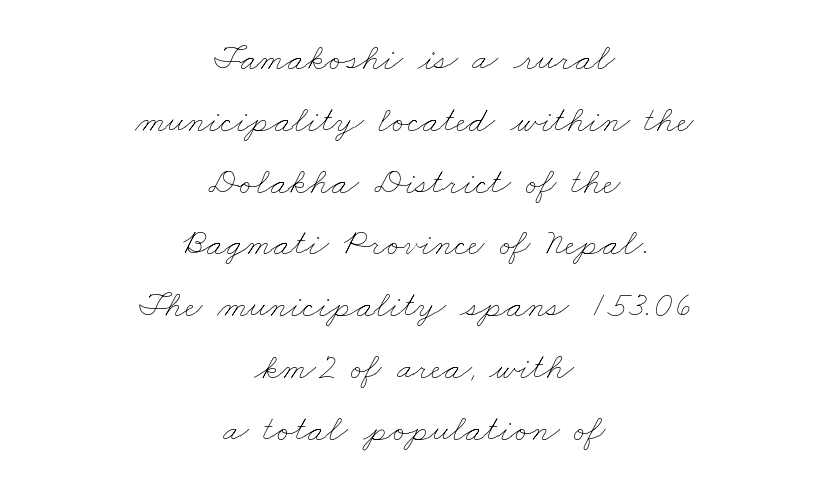
Q: Is the text bold? A: No.
Q: Is the text underlined? A: No.
Q: How is the paragraph aligned? A: Centered.
Q: Is the spacing between letters normal or unusually wide? A: Normal.
Q: Is the spacing between lines tight, normal or loose? A: Normal.
Q: Width (condensed, normal, or wide)? A: Wide.
Q: Stroke contrast? A: Low.
Q: x-height? A: Small.
Q: Monospaced? A: No.
